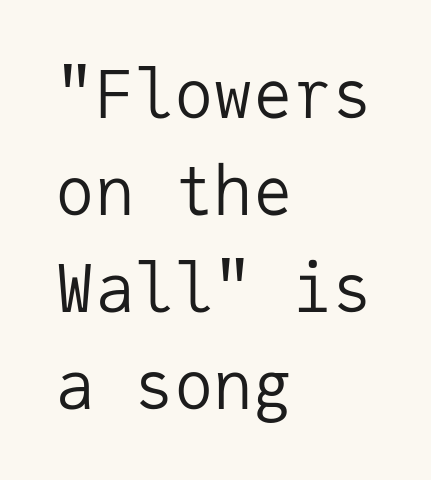
{"serif": "no", "italic": "no", "bold": "no", "weight": "regular", "width": "normal", "stroke_contrast": "low", "x_height": "medium", "monospaced": "yes", "underline": "no", "align": "left", "line_spacing": "normal", "line_spacing_ratio": 1.47, "letter_spacing": "normal", "letter_spacing_em": 0.0, "glyph_px": 66}
